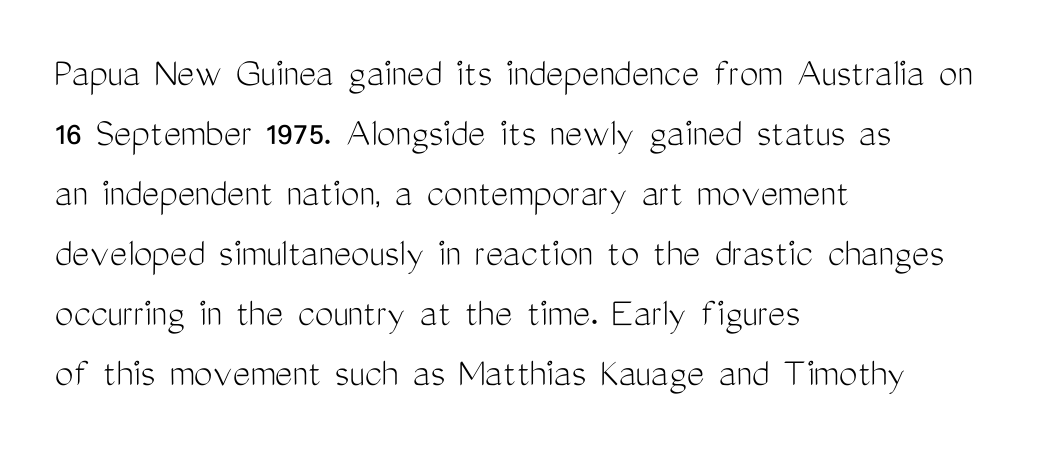
Q: Is the text bold? A: No.
Q: Is the text italic (slanted)? A: No, it is upright.
Q: Is the typeface a serif or a sans-serif typeface? A: Sans-serif.
Q: Is the text underlined? A: No.
Q: How is the paragraph aligned? A: Left-aligned.
Q: Is the spacing between letters normal or unusually wide? A: Normal.
Q: Is the spacing between lines tight, normal or loose? A: Normal.
Q: Width (condensed, normal, or wide)? A: Condensed.
Q: Stroke contrast? A: Medium.
Q: x-height? A: Medium.
Q: Monospaced? A: No.
